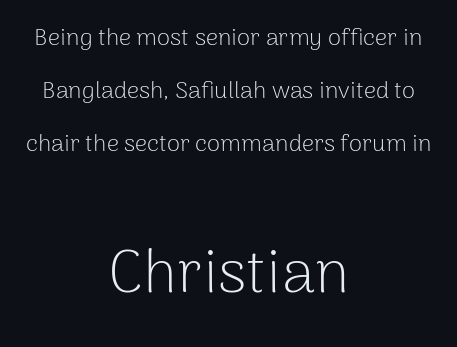
The image shows 61 px light sans-serif type, upright; set centered, loose line spacing (2.2x), normal letter spacing, not underlined; the second (bottom) block is 2.54x larger; low stroke contrast and a medium x-height.
